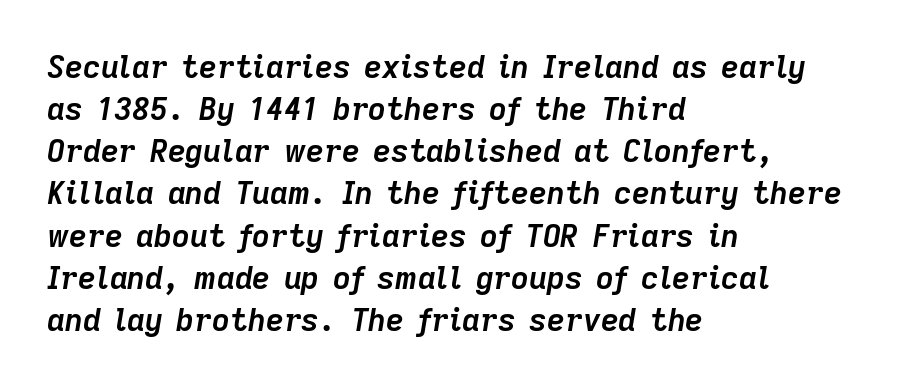
{"italic": "yes", "lean": "right", "slant_degrees": 9, "bold": "yes", "weight": "semibold", "width": "normal", "stroke_contrast": "low", "x_height": "medium", "monospaced": "no", "underline": "no", "align": "left", "line_spacing": "normal", "line_spacing_ratio": 1.36, "letter_spacing": "normal", "letter_spacing_em": 0.0, "glyph_px": 31}
